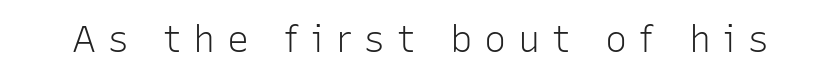
{"serif": "no", "italic": "no", "bold": "no", "weight": "light", "width": "normal", "stroke_contrast": "low", "x_height": "medium", "monospaced": "no", "underline": "no", "letter_spacing": "wide", "letter_spacing_em": 0.32, "glyph_px": 37}
